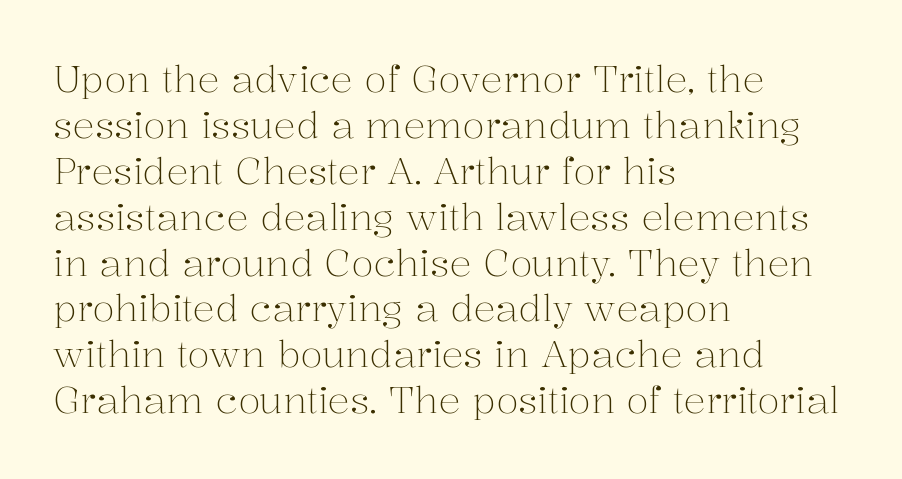
The image shows 37 px light serif type, upright; set left-aligned, line spacing 1.24x, normal letter spacing, not underlined; medium stroke contrast and a medium x-height.
